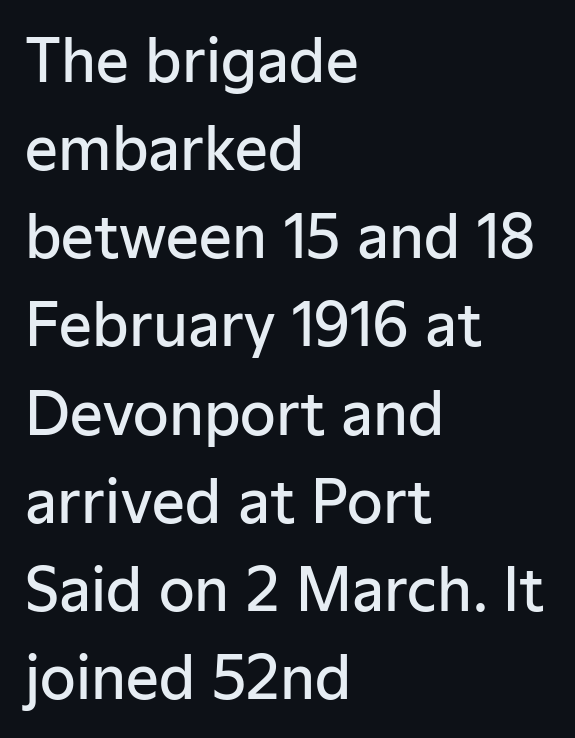
The image shows 58 px semibold sans-serif type, upright; set left-aligned, normal line spacing (1.52x), normal letter spacing, not underlined; low stroke contrast and a medium x-height.
